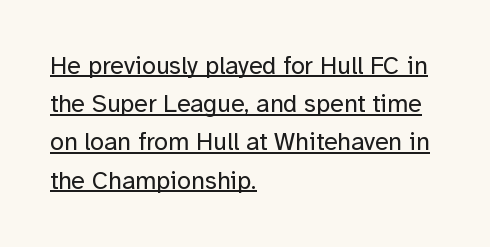
{"italic": "no", "bold": "no", "underline": "yes", "align": "left", "line_spacing": "normal", "line_spacing_ratio": 1.53, "letter_spacing": "normal", "letter_spacing_em": 0.0, "glyph_px": 25}
